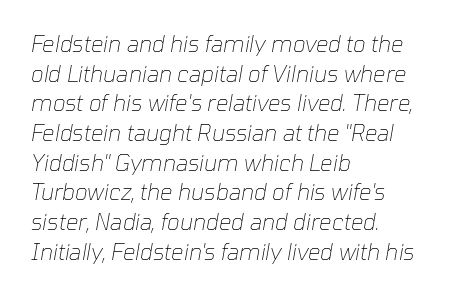
Q: Is the text bold? A: No.
Q: Is the text italic (slanted)? A: Yes, it leans right by about 10 degrees.
Q: Is the text underlined? A: No.
Q: How is the paragraph aligned? A: Left-aligned.
Q: Is the spacing between letters normal or unusually wide? A: Normal.
Q: Is the spacing between lines tight, normal or loose? A: Normal.
